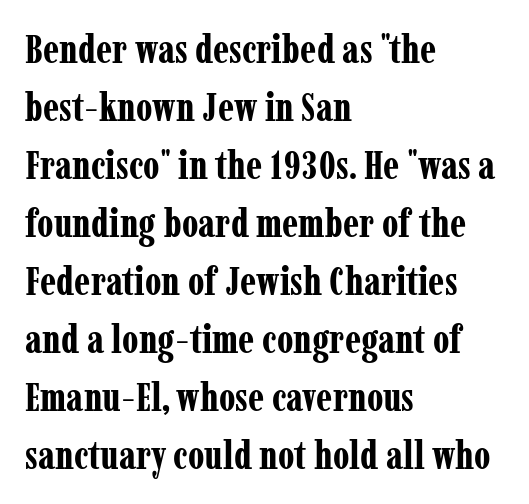
{"serif": "yes", "italic": "no", "bold": "yes", "weight": "bold", "width": "condensed", "stroke_contrast": "low", "x_height": "medium", "monospaced": "no", "underline": "no", "align": "left", "line_spacing": "normal", "line_spacing_ratio": 1.45, "letter_spacing": "normal", "letter_spacing_em": 0.0, "glyph_px": 40}
